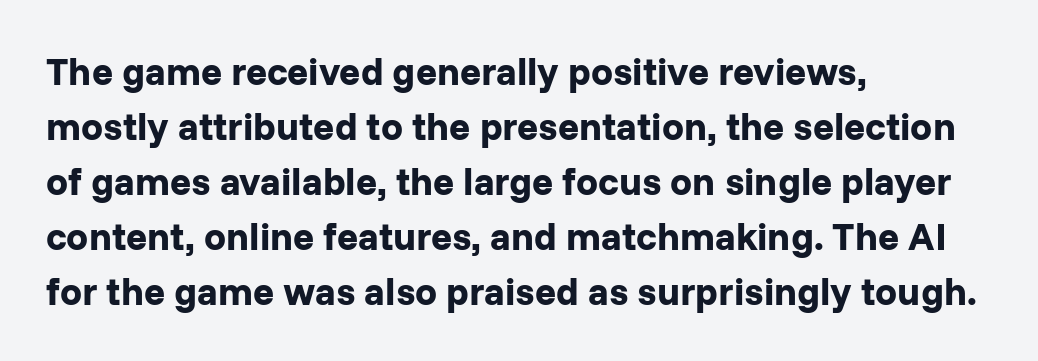
Style check: upright. Descenders hang freely into open space. One glance says typical: line gaps are just what's usual. This sample is left-justified, so line endings fall wherever the words run out. Does the type have serifs? No, each stem ends abruptly. Heavy-handed strokes throughout: this text is bold.
